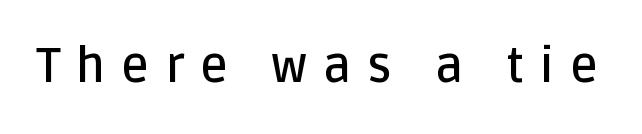
Style check: upright. The foot of each line stays bare and open. Varying glyph widths throughout — classic text-font behaviour. This is the in-between weight designers call semibold or demi. The horizontal fit of the characters is loose and conspicuously gappy.
